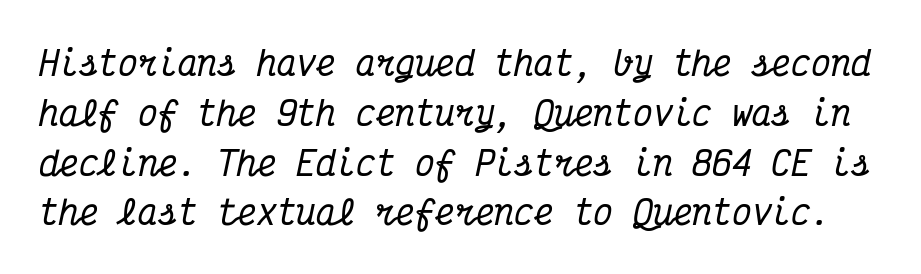
{"serif": "yes", "italic": "yes", "lean": "right", "slant_degrees": 12, "width": "condensed", "stroke_contrast": "medium", "x_height": "medium", "monospaced": "yes", "underline": "no", "line_spacing": "normal", "line_spacing_ratio": 1.51, "letter_spacing": "normal", "letter_spacing_em": 0.0, "glyph_px": 33}
